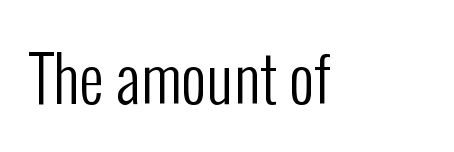
Are there feet on the stems? There aren't — it's a sans. The area under the type is left untouched. The specimen reads as upright at a glance. The letters advance in unequal steps, a hallmark of proportional type.
